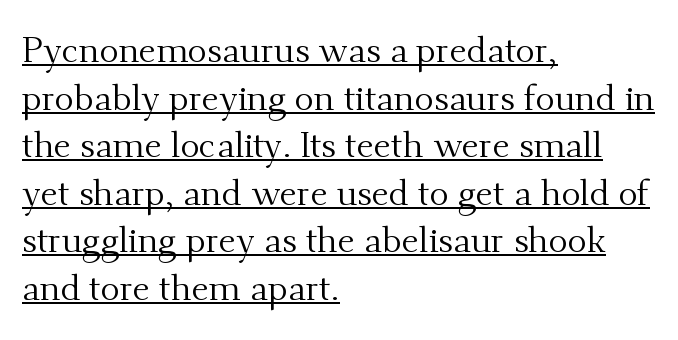
This sample is left-justified, so line endings fall wherever the words run out. Underlined type. Does extra space separate the letters? No, they use regular spacing. The characters display serif detailing at their extremities. Ascenders rise straight up at ninety degrees.
